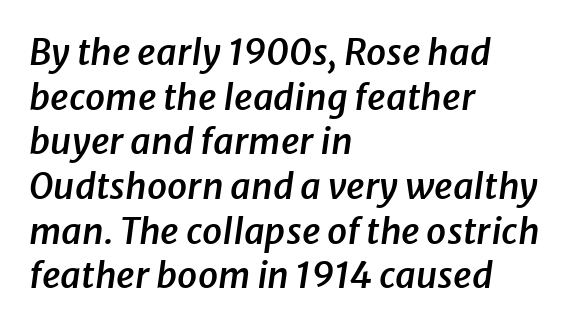
Q: Is the text bold? A: Semi-bold.
Q: Is the text italic (slanted)? A: Yes, it leans right by about 8 degrees.
Q: Is the text underlined? A: No.
Q: How is the paragraph aligned? A: Left-aligned.
Q: Is the spacing between letters normal or unusually wide? A: Normal.
Q: Width (condensed, normal, or wide)? A: Normal.
Q: Stroke contrast? A: Low.
Q: x-height? A: Medium.
Q: Monospaced? A: No.
